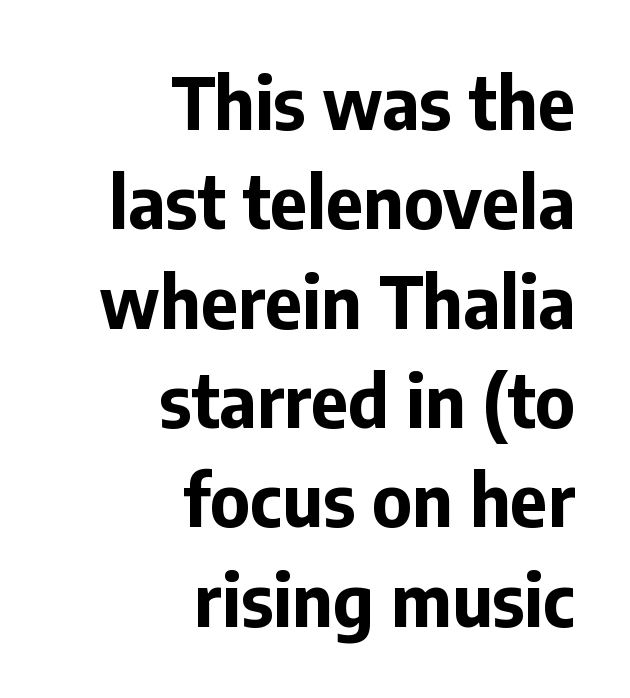
The image shows 72 px bold sans-serif type, upright; set right-aligned, normal line spacing (1.38x), normal letter spacing, not underlined; low stroke contrast and a medium x-height.
